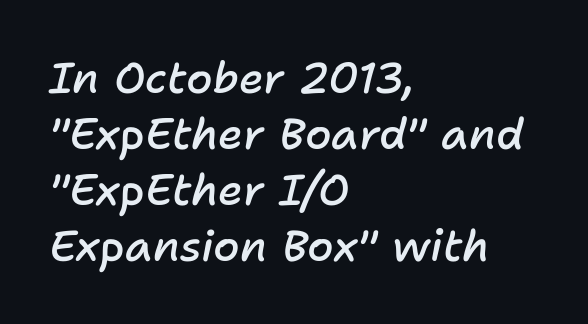
Each row of text sits above clean, open space. The typesetting leans somewhat heavy: a semibold. Here the glyphs are tracked normally, forming tight word shapes. Regarding leading, the lines here are spaced in the standard way. This sample has the flowing, uneven cadence of proportional lettering.
